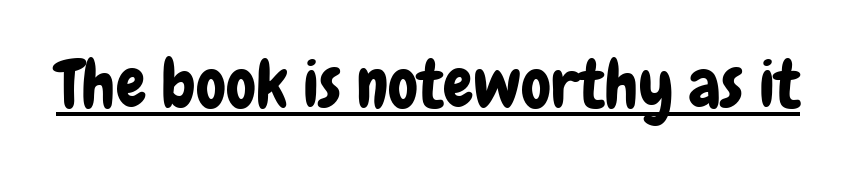
Q: Is the text italic (slanted)? A: No, it is upright.
Q: Is the typeface a serif or a sans-serif typeface? A: Sans-serif.
Q: Is the text underlined? A: Yes.
Q: Is the spacing between letters normal or unusually wide? A: Normal.
Q: Width (condensed, normal, or wide)? A: Condensed.
Q: Stroke contrast? A: Low.
Q: x-height? A: Medium.
Q: Monospaced? A: No.
